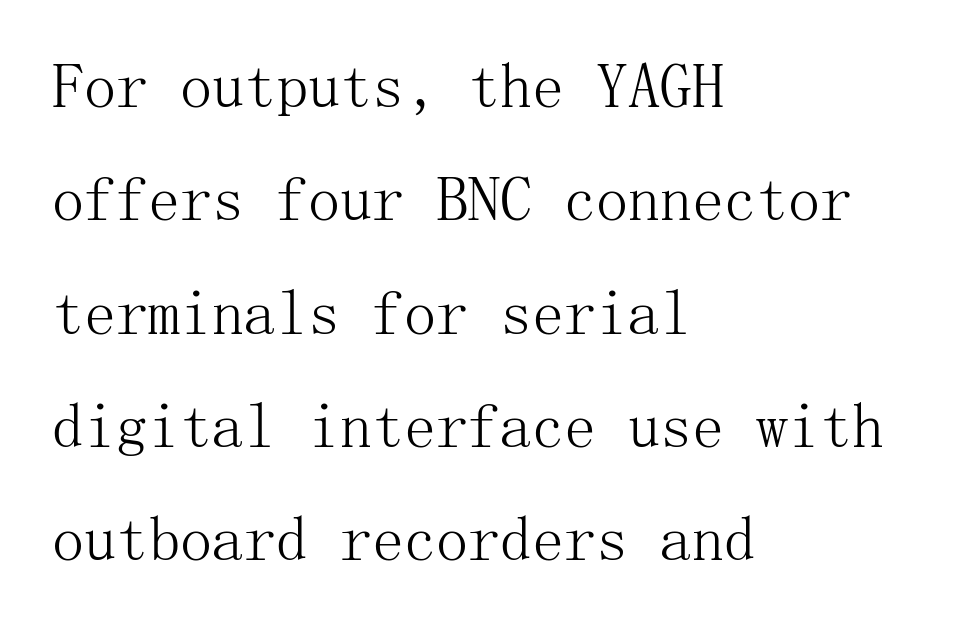
Q: Is the text bold? A: No.
Q: Is the text italic (slanted)? A: No, it is upright.
Q: Is the typeface a serif or a sans-serif typeface? A: Serif.
Q: Is the text underlined? A: No.
Q: How is the paragraph aligned? A: Left-aligned.
Q: Is the spacing between letters normal or unusually wide? A: Normal.
Q: Width (condensed, normal, or wide)? A: Normal.
Q: Stroke contrast? A: Medium.
Q: x-height? A: Medium.
